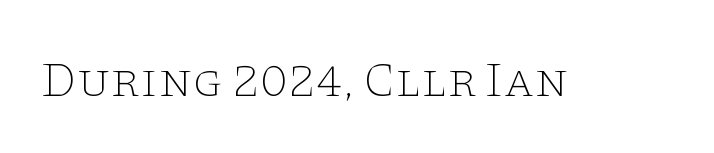
Q: Is the text bold? A: No.
Q: Is the text italic (slanted)? A: No, it is upright.
Q: Is the typeface a serif or a sans-serif typeface? A: Serif.
Q: Is the text underlined? A: No.
Q: Is the spacing between letters normal or unusually wide? A: Normal.
Q: Width (condensed, normal, or wide)? A: Wide.
Q: Stroke contrast? A: Low.
Q: x-height? A: Large.
Q: Monospaced? A: No.
